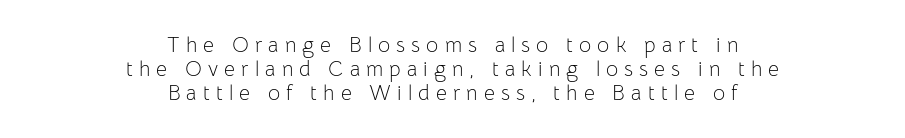
The image shows 21 px text type, upright; set centered, tight line spacing (1.14x), unusually wide letter spacing (+0.29 em), not underlined.
